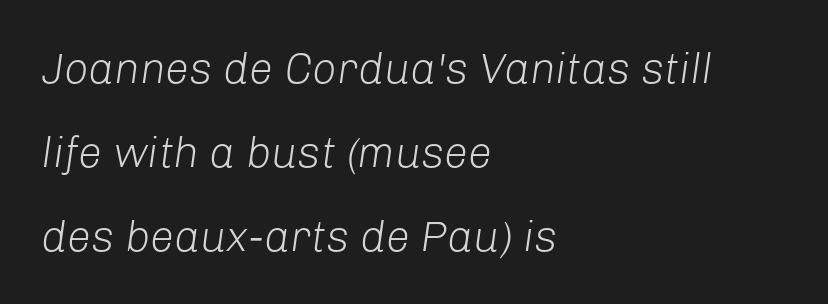
Q: Is the text bold? A: No.
Q: Is the text italic (slanted)? A: Yes, it leans right by about 8 degrees.
Q: Is the text underlined? A: No.
Q: How is the paragraph aligned? A: Left-aligned.
Q: Is the spacing between letters normal or unusually wide? A: Normal.
Q: Is the spacing between lines tight, normal or loose? A: Loose.
Q: Width (condensed, normal, or wide)? A: Normal.
Q: Stroke contrast? A: Low.
Q: x-height? A: Medium.
Q: Monospaced? A: No.
